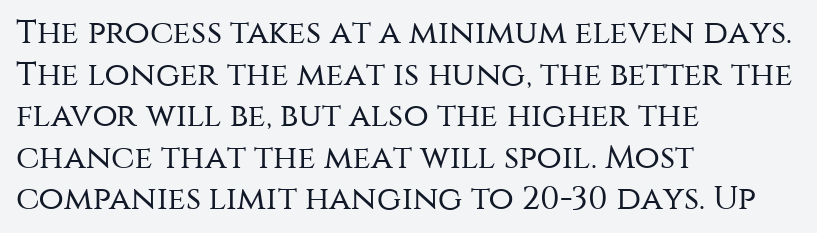
Q: Is the text bold? A: No.
Q: Is the text italic (slanted)? A: No, it is upright.
Q: Is the typeface a serif or a sans-serif typeface? A: Sans-serif.
Q: Is the text underlined? A: No.
Q: How is the paragraph aligned? A: Left-aligned.
Q: Is the spacing between letters normal or unusually wide? A: Normal.
Q: Is the spacing between lines tight, normal or loose? A: Normal.
Q: Width (condensed, normal, or wide)? A: Normal.
Q: Stroke contrast? A: Medium.
Q: x-height? A: Large.
Q: Monospaced? A: No.
